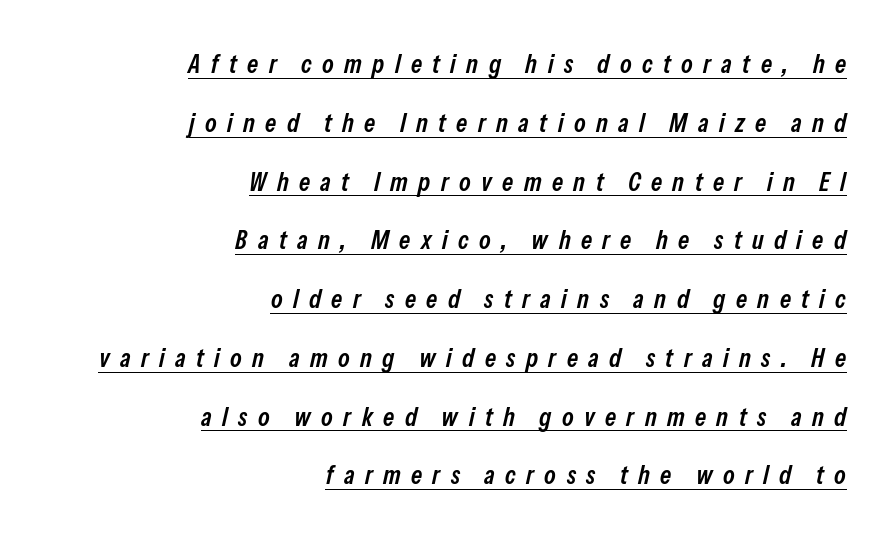
The image shows 26 px text type, italic (leaning right); set right-aligned, loose line spacing (2.26x), unusually wide letter spacing (+0.4 em), underlined.
